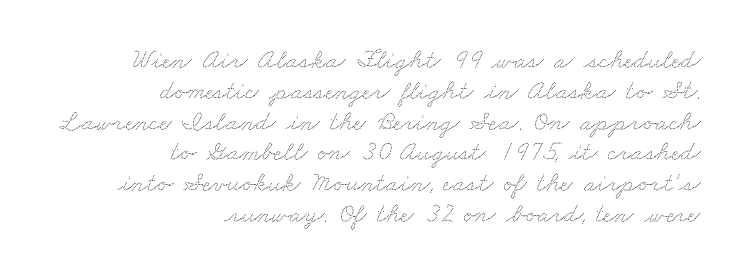
{"underline": "no", "align": "right", "line_spacing": "tight", "line_spacing_ratio": 1.14, "letter_spacing": "normal", "letter_spacing_em": 0.0, "glyph_px": 27}
